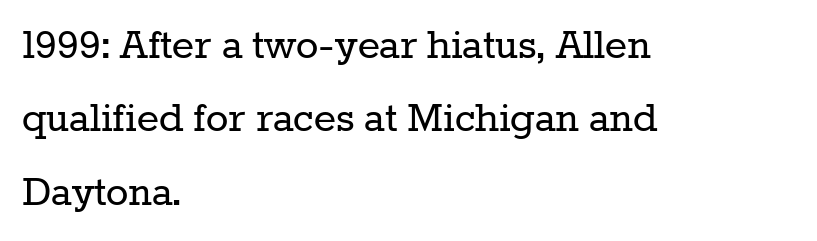
The image shows 47 px regular-weight serif type, upright; set left-aligned, normal line spacing (1.56x), normal letter spacing, not underlined; low stroke contrast and a medium x-height.
